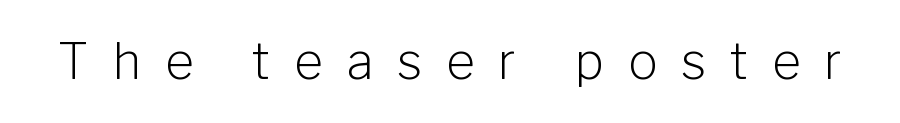
Nobody drew a line under any word here. What kind of face is this? One without serifs — a sans. The letters advance in unequal steps, a hallmark of proportional type. The type sits square on the baseline with zero lean. The tracking jumps out immediately: characters are airy and widely separated. The characters are drawn with everyday or finer stroke widths.
